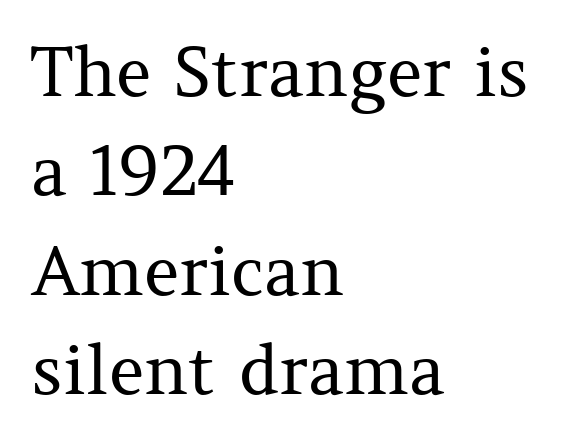
Q: Is the text bold? A: No.
Q: Is the text italic (slanted)? A: No, it is upright.
Q: Is the typeface a serif or a sans-serif typeface? A: Serif.
Q: Is the text underlined? A: No.
Q: How is the paragraph aligned? A: Left-aligned.
Q: Is the spacing between letters normal or unusually wide? A: Normal.
Q: Is the spacing between lines tight, normal or loose? A: Normal.
Q: Width (condensed, normal, or wide)? A: Normal.
Q: Stroke contrast? A: Medium.
Q: x-height? A: Medium.
Q: Monospaced? A: No.
